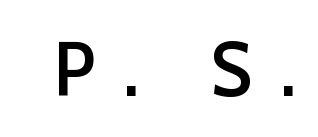
The image shows 76 px semibold sans-serif type, upright; set unusually wide letter spacing (+0.37 em), not underlined; low stroke contrast and a medium x-height.
